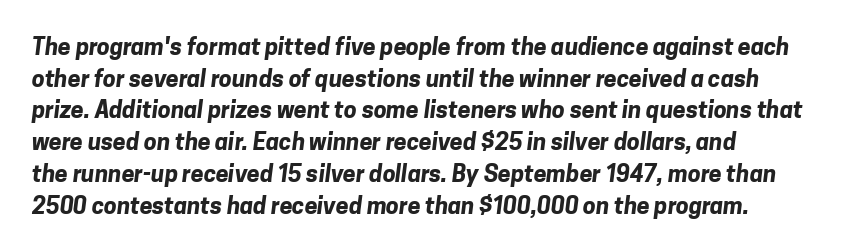
Strong, thick strokes mark this as bold type. The space directly below the letters is spotless. The rendering keeps characters at their native spacing. Each new line begins a customary step beneath the previous one.
